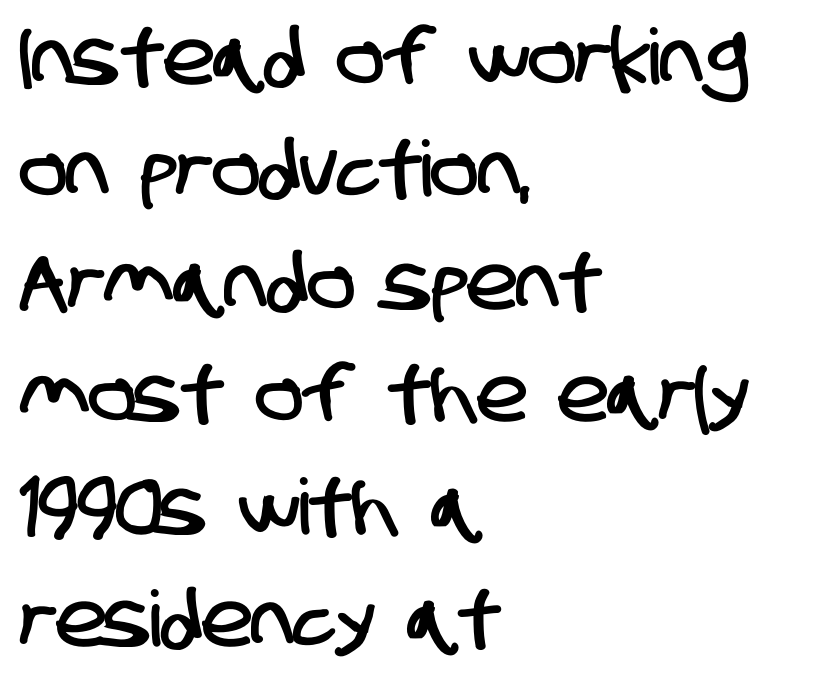
Q: Is the typeface a serif or a sans-serif typeface? A: Sans-serif.
Q: Is the text underlined? A: No.
Q: How is the paragraph aligned? A: Left-aligned.
Q: Is the spacing between letters normal or unusually wide? A: Normal.
Q: Is the spacing between lines tight, normal or loose? A: Normal.
Q: Width (condensed, normal, or wide)? A: Condensed.
Q: Stroke contrast? A: Low.
Q: x-height? A: Large.
Q: Monospaced? A: No.
